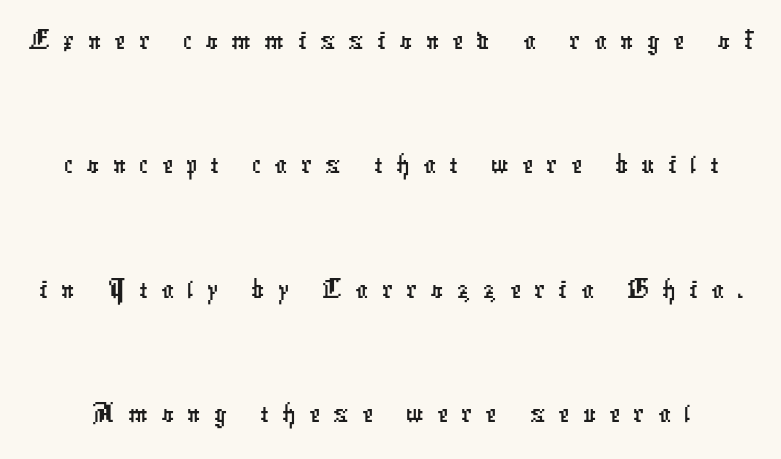
Q: Is the typeface a serif or a sans-serif typeface? A: Sans-serif.
Q: Is the text underlined? A: No.
Q: Is the spacing between letters normal or unusually wide? A: Unusually wide.
Q: Is the spacing between lines tight, normal or loose? A: Loose.
Q: Width (condensed, normal, or wide)? A: Condensed.
Q: Stroke contrast? A: Low.
Q: x-height? A: Medium.
Q: Monospaced? A: No.
